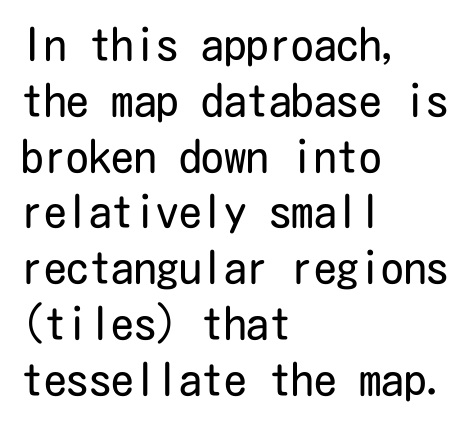
Q: Is the text bold? A: No.
Q: Is the text italic (slanted)? A: No, it is upright.
Q: Is the typeface a serif or a sans-serif typeface? A: Sans-serif.
Q: Is the text underlined? A: No.
Q: How is the paragraph aligned? A: Left-aligned.
Q: Is the spacing between letters normal or unusually wide? A: Normal.
Q: Width (condensed, normal, or wide)? A: Condensed.
Q: Stroke contrast? A: Low.
Q: x-height? A: Medium.
